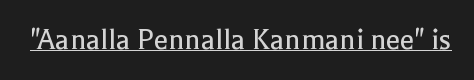
{"serif": "yes", "italic": "no", "bold": "no", "weight": "regular", "width": "normal", "x_height": "medium", "monospaced": "no", "underline": "yes", "letter_spacing": "normal", "letter_spacing_em": 0.0, "glyph_px": 32}
